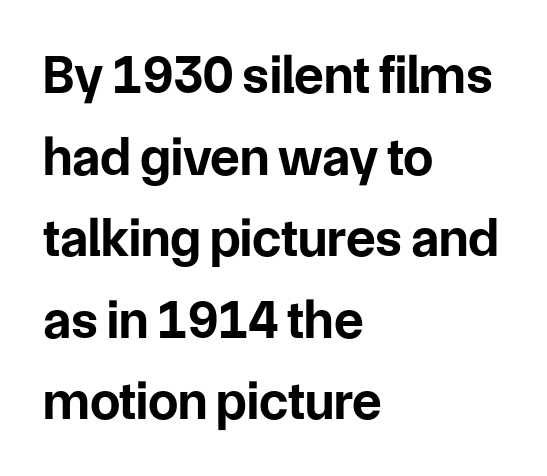
Q: Is the text bold? A: Yes.
Q: Is the text italic (slanted)? A: No, it is upright.
Q: Is the typeface a serif or a sans-serif typeface? A: Sans-serif.
Q: Is the text underlined? A: No.
Q: How is the paragraph aligned? A: Left-aligned.
Q: Is the spacing between letters normal or unusually wide? A: Normal.
Q: Is the spacing between lines tight, normal or loose? A: Normal.
Q: Width (condensed, normal, or wide)? A: Normal.
Q: Stroke contrast? A: Low.
Q: x-height? A: Medium.
Q: Monospaced? A: No.
